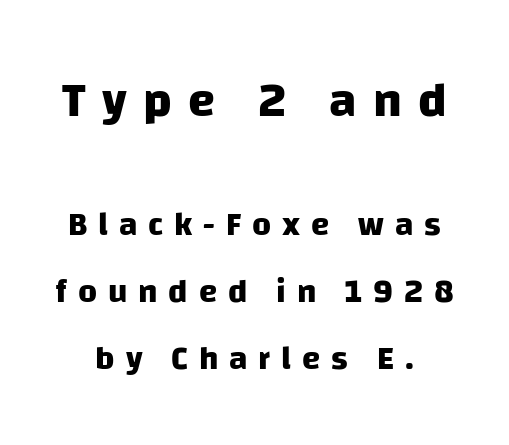
The image shows 49 px heavy sans-serif type; set loose line spacing (2.03x), unusually wide letter spacing (+0.33 em), not underlined; the first (top) block is 1.48x larger; low stroke contrast and a large x-height.
